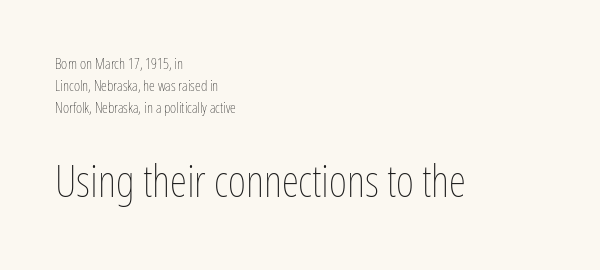
Q: Is the text bold? A: No.
Q: Is the text italic (slanted)? A: No, it is upright.
Q: Is the text underlined? A: No.
Q: How is the paragraph aligned? A: Left-aligned.
Q: Is the spacing between letters normal or unusually wide? A: Normal.
Q: Is the spacing between lines tight, normal or loose? A: Normal.
Q: Which block of text is set in a larger size, the first (top) or the second (bottom)? A: The second (bottom) one.
Q: Width (condensed, normal, or wide)? A: Condensed.
Q: Stroke contrast? A: Low.
Q: x-height? A: Medium.
Q: Monospaced? A: No.
